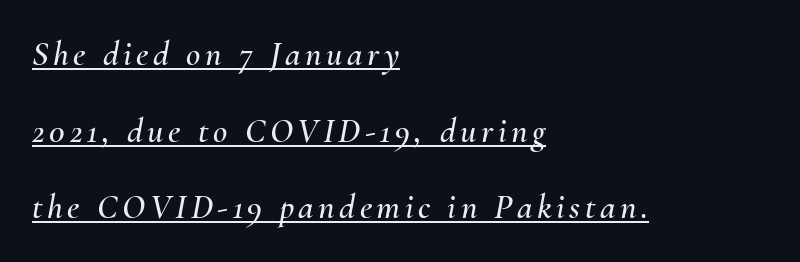
{"italic": "yes", "lean": "right", "slant_degrees": 10, "width": "normal", "stroke_contrast": "medium", "x_height": "small", "monospaced": "no", "underline": "yes", "align": "left", "line_spacing": "loose", "line_spacing_ratio": 2.19, "glyph_px": 35}
